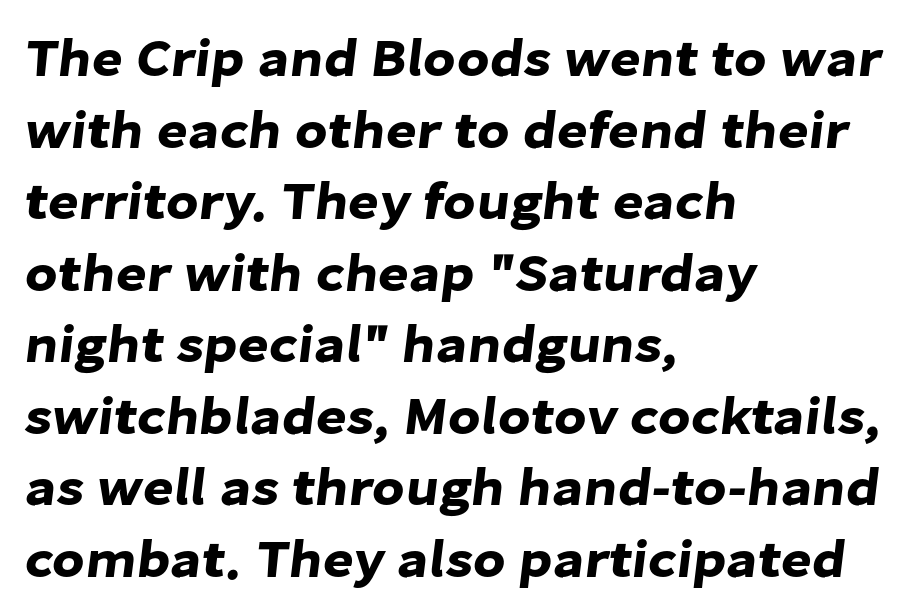
Q: Is the typeface a serif or a sans-serif typeface? A: Sans-serif.
Q: Is the text underlined? A: No.
Q: How is the paragraph aligned? A: Left-aligned.
Q: Is the spacing between letters normal or unusually wide? A: Normal.
Q: Is the spacing between lines tight, normal or loose? A: Normal.
Q: Width (condensed, normal, or wide)? A: Normal.
Q: Stroke contrast? A: Low.
Q: x-height? A: Medium.
Q: Monospaced? A: No.
